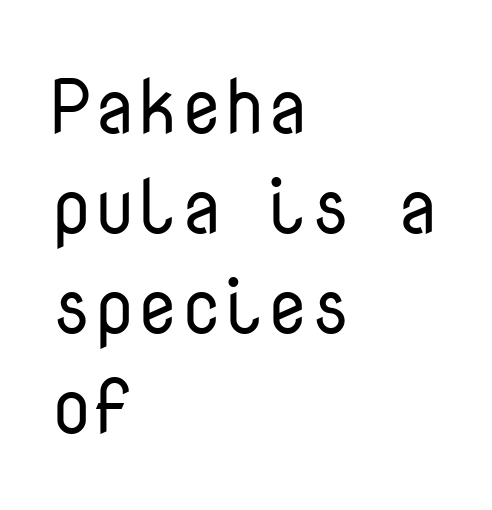
{"serif": "no", "italic": "no", "bold": "no", "weight": "regular", "width": "normal", "stroke_contrast": "low", "x_height": "medium", "monospaced": "yes", "underline": "no", "align": "left", "line_spacing": "normal", "line_spacing_ratio": 1.3, "letter_spacing": "normal", "letter_spacing_em": 0.0, "glyph_px": 77}
